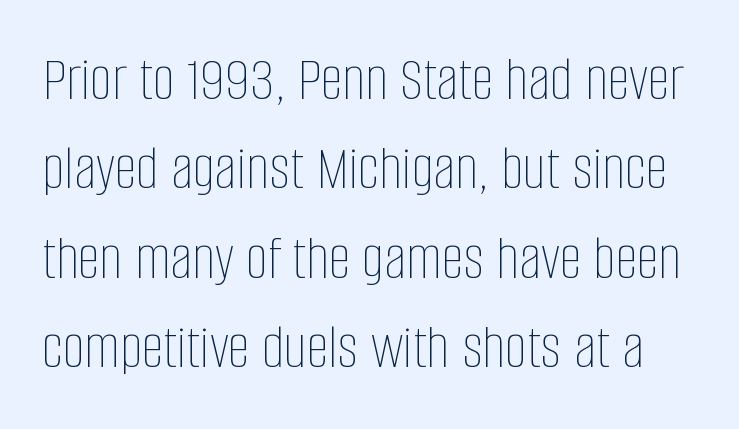
The image shows 63 px thin, condensed type, upright; set normal line spacing (1.42x), normal letter spacing, not underlined; low stroke contrast and a large x-height.
